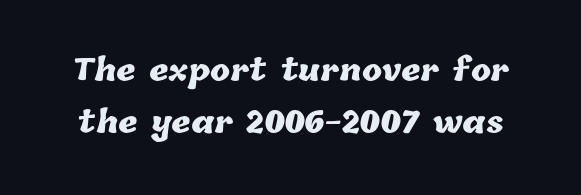
Beneath every word, the page is bare. Tracking here is standard; glyphs follow each other at the usual distance. The rendering uses a bold face; every stroke is thick and dark. These lines are rendered in a variable-pitch font.
